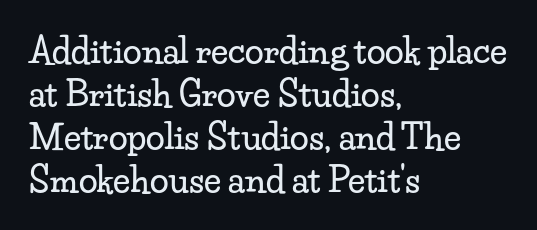
{"serif": "yes", "italic": "no", "width": "wide", "stroke_contrast": "low", "x_height": "small", "monospaced": "no", "underline": "no", "align": "left", "line_spacing": "normal", "line_spacing_ratio": 1.26, "letter_spacing": "normal", "letter_spacing_em": 0.0, "glyph_px": 34}
